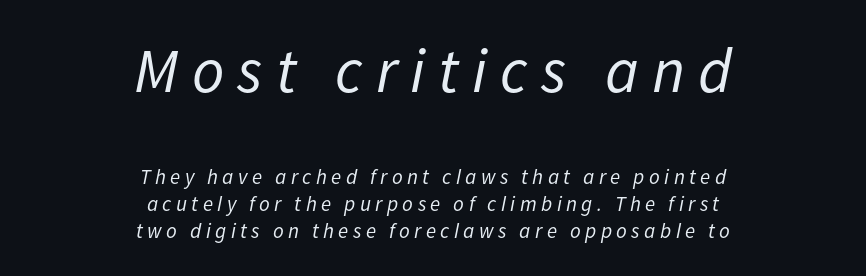
{"italic": "yes", "lean": "right", "slant_degrees": 11, "bold": "no", "weight": "regular", "width": "normal", "stroke_contrast": "low", "x_height": "medium", "monospaced": "no", "underline": "no", "align": "center", "line_spacing": "normal", "line_spacing_ratio": 1.29, "letter_spacing": "wide", "letter_spacing_em": 0.21, "larger_block": "first", "size_ratio": 3.0, "glyph_px": 63}
